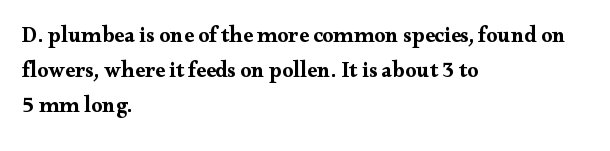
The image shows 22 px bold type, upright; set left-aligned, normal line spacing (1.58x), normal letter spacing, not underlined.
